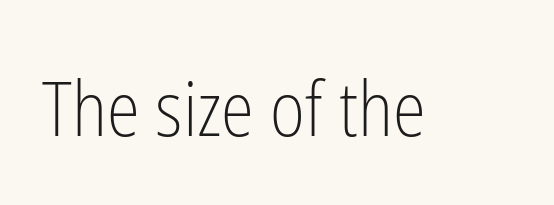
The font family rendered here belongs to the sans-serif group. Character widths vary here, with narrow letters taking less room than wide ones. The baseline area is clear. Upright lettering throughout. Compared with typical body copy, the letter spacing here is the same. Unbolded letterforms with no extra heft.
